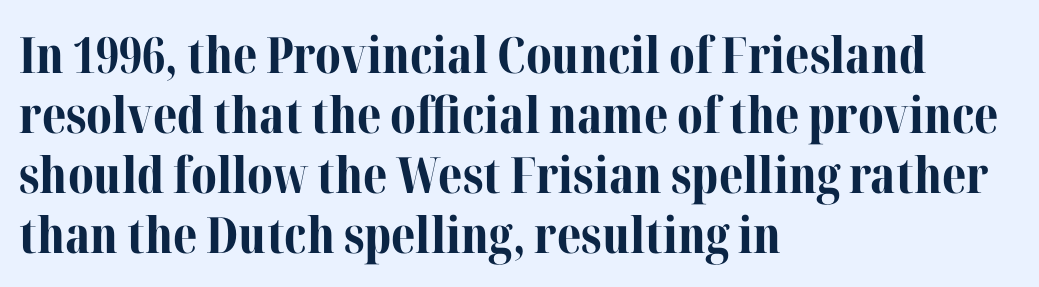
Serif or sans? Serif — the stroke terminals have little feet. Tracking value appears to be zero — textbook default spacing. This sample has the flowing, uneven cadence of proportional lettering. The specimen reads as upright at a glance.
